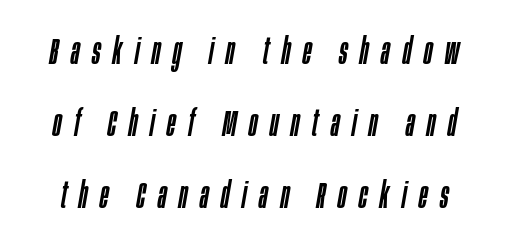
A clean baseline with only descenders dipping below it. Looks like regular typesetting: each glyph gets only the width it needs. The horizontal fit of the characters is loose and conspicuously gappy. Looking at the ascenders, they clearly lean. Horizontal bands of white between lines are thick stripes.
